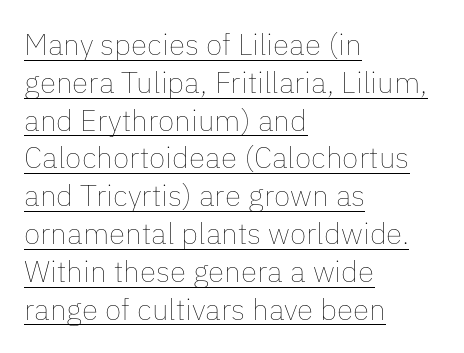
Q: Is the text bold? A: No.
Q: Is the text italic (slanted)? A: No, it is upright.
Q: Is the text underlined? A: Yes.
Q: How is the paragraph aligned? A: Left-aligned.
Q: Is the spacing between letters normal or unusually wide? A: Normal.
Q: Is the spacing between lines tight, normal or loose? A: Normal.
Q: Width (condensed, normal, or wide)? A: Normal.
Q: Stroke contrast? A: Low.
Q: x-height? A: Medium.
Q: Monospaced? A: No.
